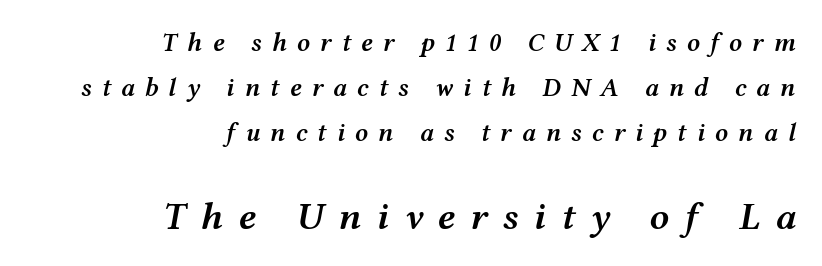
Tracking value appears strongly positive — letters spread wide. A student would notice the bottom passage is typeset larger than what precedes it. Italic? Definitely — the glyphs are oblique. As a designer I'd log this as weight 600, semibold. The string is rendered with underlining switched off.
